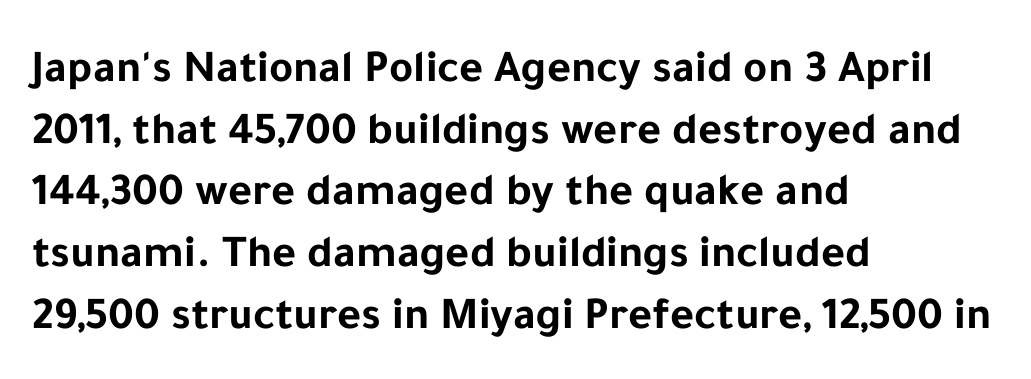
The image shows 46 px bold sans-serif type, upright; set left-aligned, normal line spacing (1.34x), normal letter spacing, not underlined; low stroke contrast and a medium x-height.
